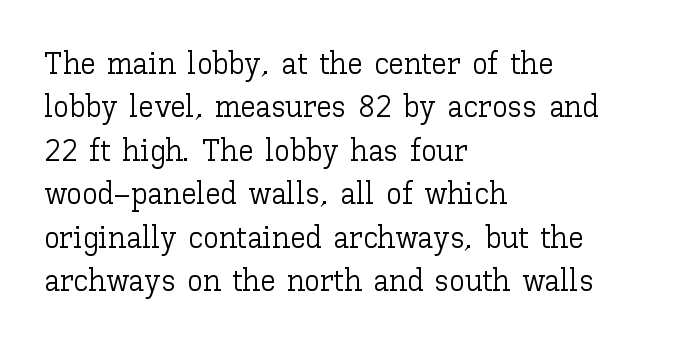
{"italic": "no", "bold": "no", "weight": "light", "width": "normal", "stroke_contrast": "low", "x_height": "medium", "monospaced": "no", "underline": "no", "align": "left", "line_spacing": "normal", "line_spacing_ratio": 1.4, "letter_spacing": "normal", "letter_spacing_em": 0.0, "glyph_px": 31}
